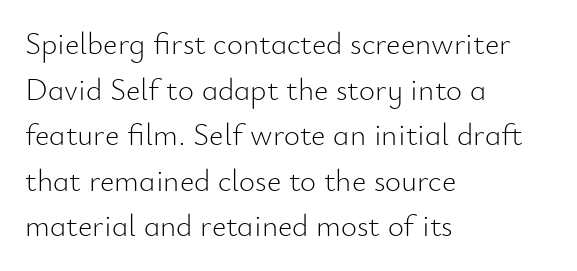
The passage shown is typeset with a sans-serif family. Normally led — the rows are evenly, conventionally spaced. Check the space under the baseline: it is left empty. Tracking here is standard; glyphs follow each other at the usual distance. This is the regular roman posture of the typeface. Counters stay open thanks to moderate or lighter strokes.
